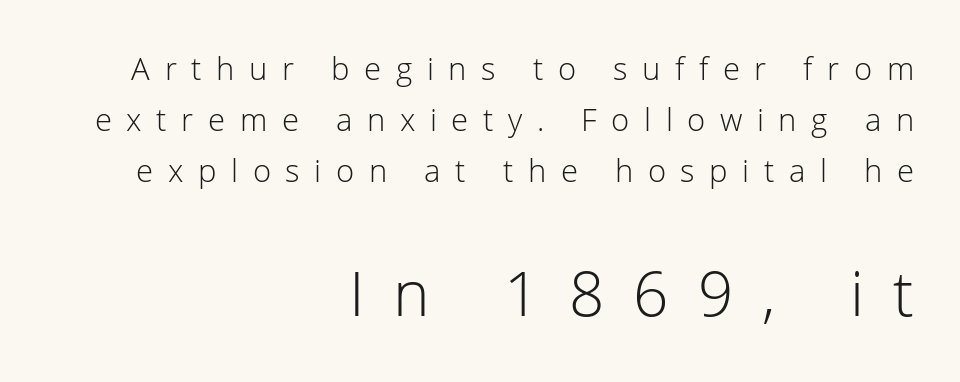
The image shows 62 px light sans-serif type, upright; set right-aligned, normal line spacing (1.65x), unusually wide letter spacing (+0.47 em), not underlined; the second (bottom) block is 2.0x larger; low stroke contrast and a medium x-height.
